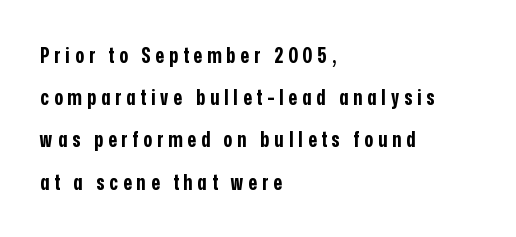
{"italic": "no", "bold": "yes", "underline": "no", "align": "left", "line_spacing": "loose", "line_spacing_ratio": 2.01, "letter_spacing": "wide", "letter_spacing_em": 0.24, "glyph_px": 21}
